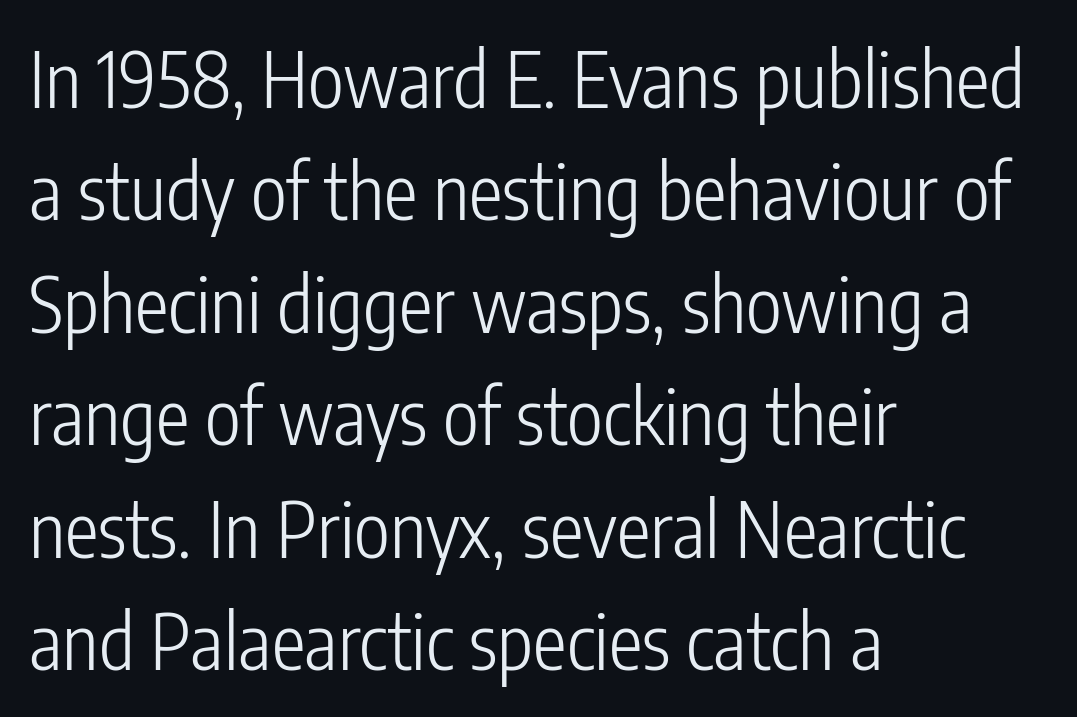
The image shows 76 px light, condensed sans-serif type, upright; set left-aligned, normal line spacing (1.48x), normal letter spacing, not underlined; low stroke contrast and a medium x-height.
